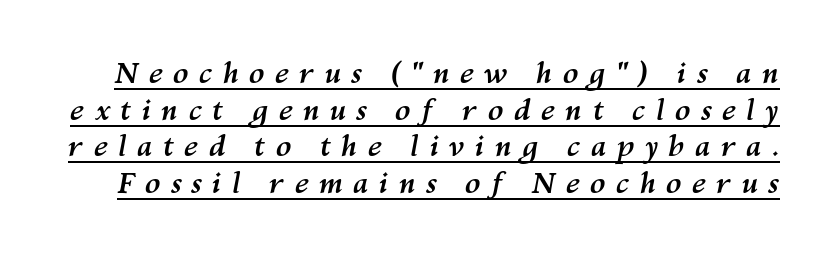
{"italic": "yes", "lean": "right", "slant_degrees": 10, "bold": "yes", "weight": "semibold", "width": "normal", "stroke_contrast": "medium", "x_height": "medium", "monospaced": "no", "underline": "yes", "line_spacing": "normal", "line_spacing_ratio": 1.26, "letter_spacing": "wide", "letter_spacing_em": 0.34, "glyph_px": 29}
